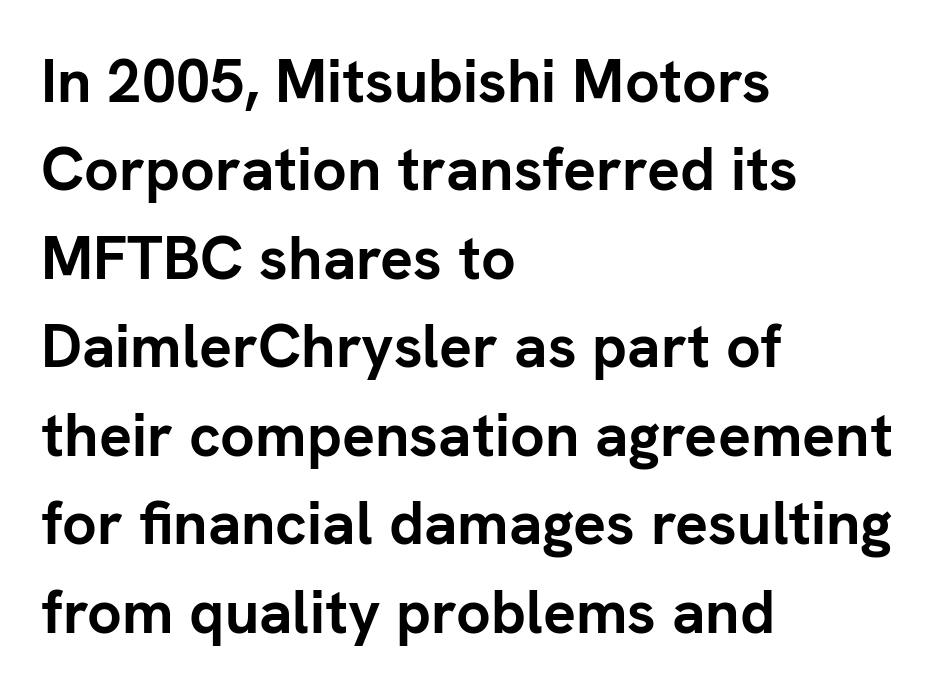
Clear beneath every line of the passage. Where is the straight margin? On the left. Proportional: the letters do not fall into vertical columns. Regarding serifs, this sample does without them. The gaps between neighbouring characters are ordinary and unremarkable.
